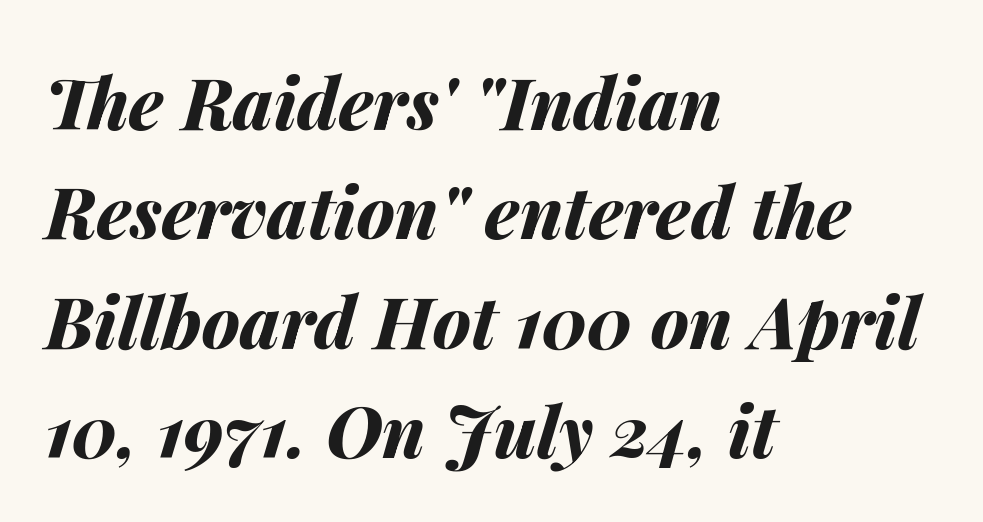
{"italic": "yes", "lean": "right", "slant_degrees": 14, "bold": "yes", "weight": "bold", "width": "normal", "stroke_contrast": "medium", "x_height": "medium", "monospaced": "no", "underline": "no", "align": "left", "line_spacing": "normal", "line_spacing_ratio": 1.54, "letter_spacing": "normal", "letter_spacing_em": 0.0, "glyph_px": 71}
